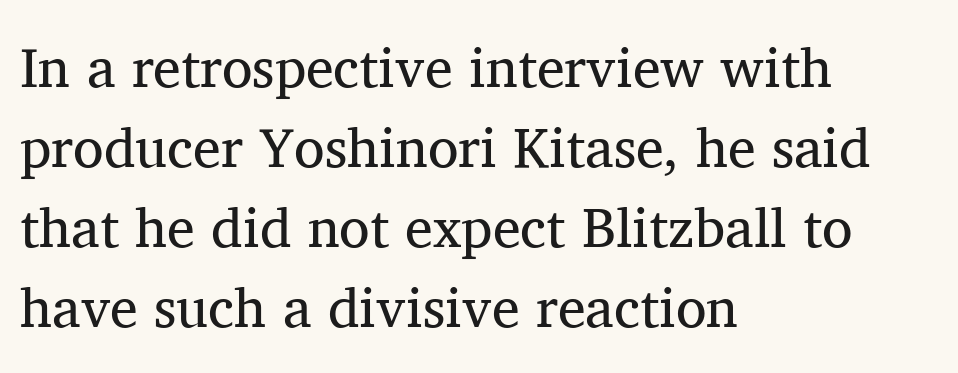
{"serif": "yes", "italic": "no", "bold": "no", "weight": "regular", "width": "normal", "stroke_contrast": "medium", "x_height": "medium", "monospaced": "no", "underline": "no", "align": "left", "line_spacing": "normal", "line_spacing_ratio": 1.43, "letter_spacing": "normal", "letter_spacing_em": 0.0, "glyph_px": 56}
